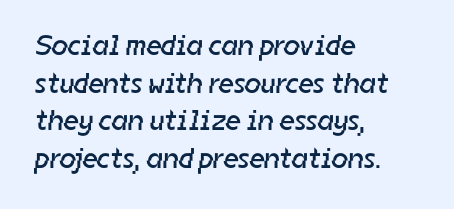
The image shows 29 px regular-weight sans-serif type; set left-aligned, normal line spacing (1.3x), normal letter spacing, not underlined; low stroke contrast and a medium x-height.
